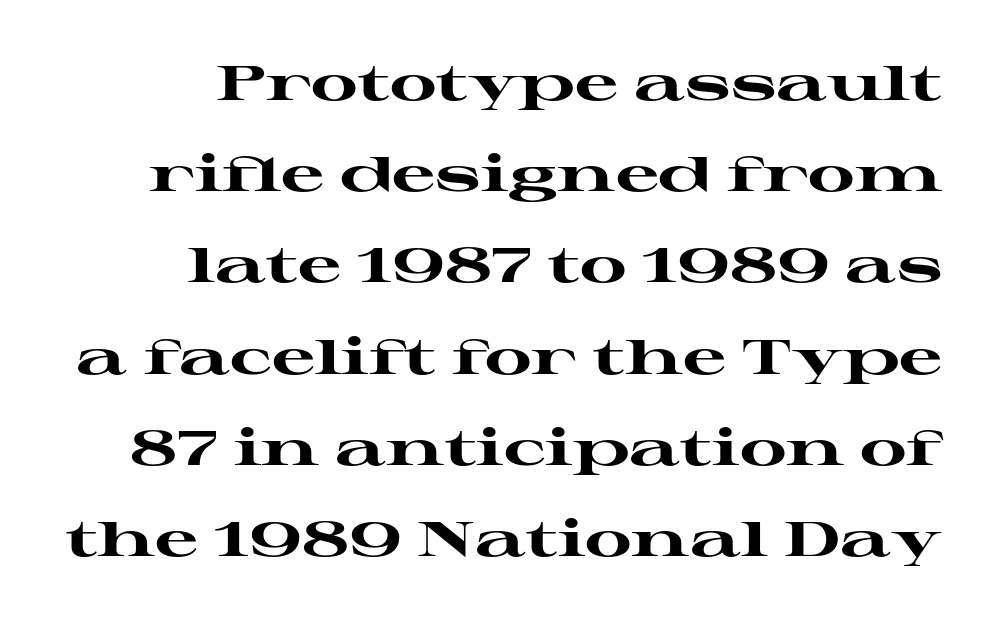
You could call the tracking neutral — neither tight nor loose. Small tapered or slab feet sit at the stroke ends, so this counts as serif. Upright lettering throughout. Compared with an ordinary text face, these strokes are far heavier — a full bold.
